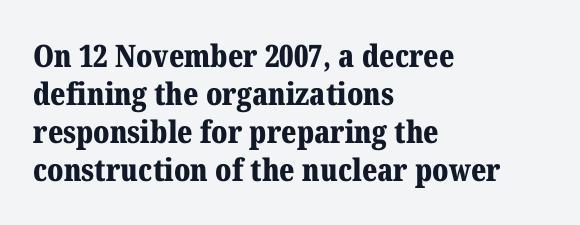
Heft: maximum for text — a bold. The area under the type is left untouched. Casual observation: everything's shoved over to the left. The typeface chosen for these lines features serifs.
